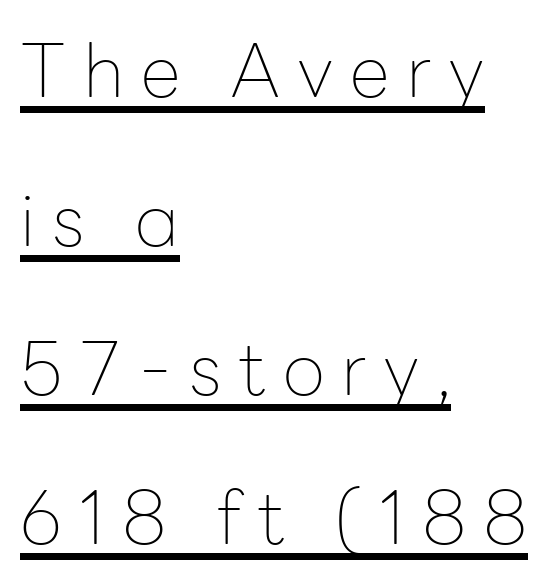
The image shows 73 px thin sans-serif type, upright; set left-aligned, loose line spacing (2.04x), unusually wide letter spacing (+0.23 em), underlined; low stroke contrast and a medium x-height.
